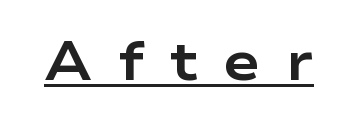
Are there feet on the stems? There aren't — it's a sans. In terms of letterspacing, this is a distinctly airy, spread setting. Nope, not italic — everything's standing straight. These characters rest on top of a visible drawn line. Looks like regular typesetting: each glyph gets only the width it needs.
